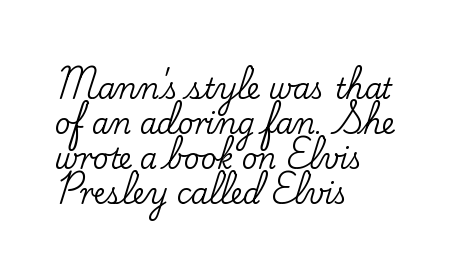
How would I describe the line gaps? Plain and ordinary. The designer went with a serif here, giving each stem small feet. What stands out about the letter spacing? Nothing — it is the standard amount. This rendering features lettering with no underline. Here the designer chose a conventional face with non-uniform glyph widths.
